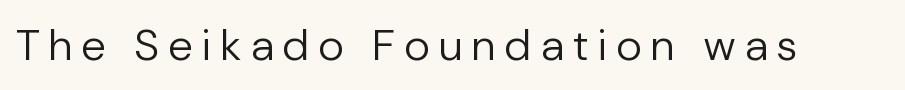
The image shows 44 px regular-weight sans-serif type, upright; set unusually wide letter spacing (+0.23 em), not underlined; low stroke contrast and a medium x-height.
